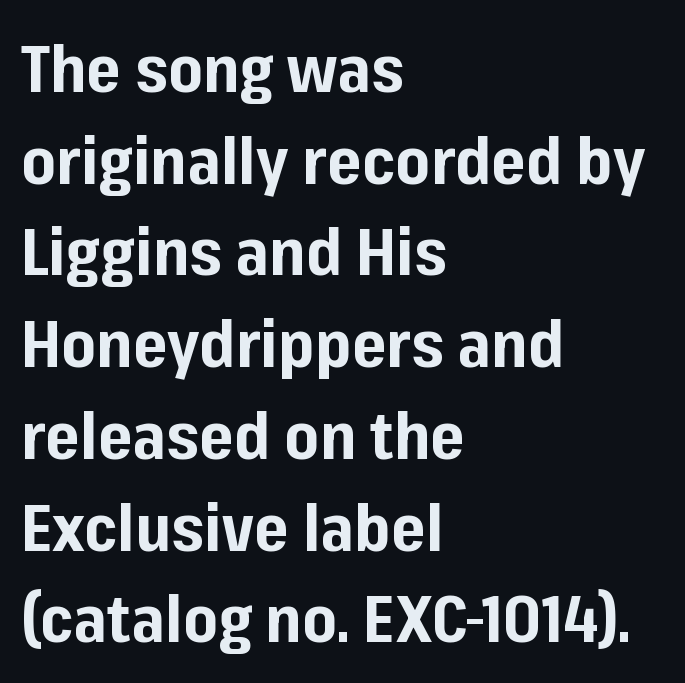
{"serif": "no", "italic": "no", "bold": "yes", "weight": "bold", "width": "normal", "stroke_contrast": "low", "x_height": "medium", "monospaced": "no", "underline": "no", "align": "left", "line_spacing": "normal", "line_spacing_ratio": 1.39, "letter_spacing": "normal", "letter_spacing_em": 0.0, "glyph_px": 66}
